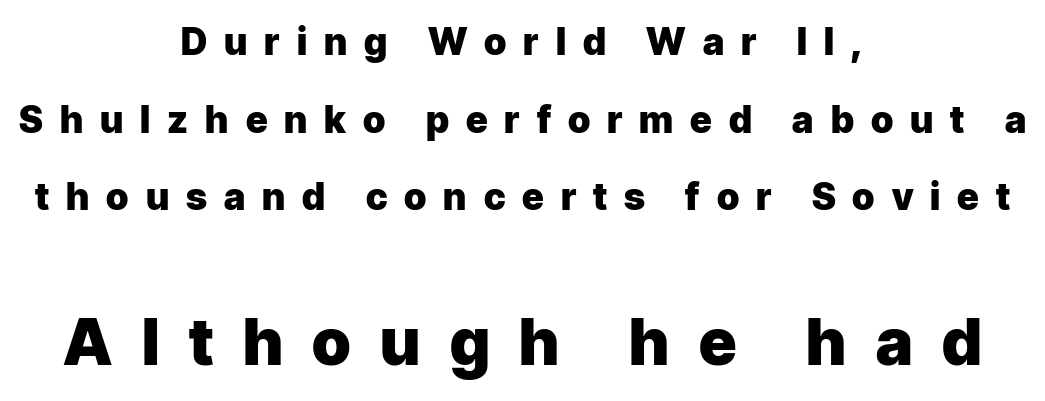
Q: Is the text bold? A: Yes.
Q: Is the text italic (slanted)? A: No, it is upright.
Q: Is the typeface a serif or a sans-serif typeface? A: Sans-serif.
Q: Is the text underlined? A: No.
Q: How is the paragraph aligned? A: Centered.
Q: Is the spacing between letters normal or unusually wide? A: Unusually wide.
Q: Is the spacing between lines tight, normal or loose? A: Loose.
Q: Which block of text is set in a larger size, the first (top) or the second (bottom)? A: The second (bottom) one.
Q: Width (condensed, normal, or wide)? A: Normal.
Q: Stroke contrast? A: Low.
Q: x-height? A: Medium.
Q: Monospaced? A: No.
